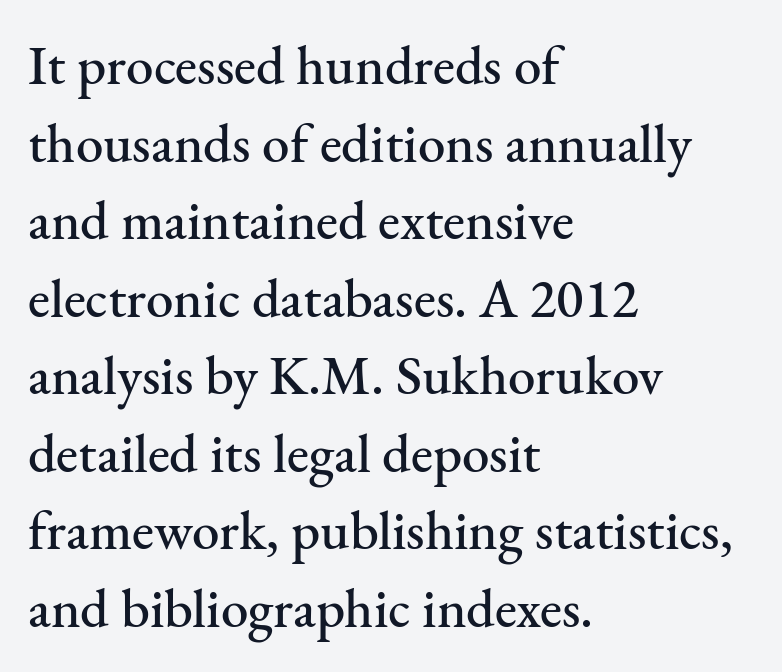
Q: Is the text italic (slanted)? A: No, it is upright.
Q: Is the typeface a serif or a sans-serif typeface? A: Serif.
Q: Is the text underlined? A: No.
Q: How is the paragraph aligned? A: Left-aligned.
Q: Is the spacing between letters normal or unusually wide? A: Normal.
Q: Is the spacing between lines tight, normal or loose? A: Normal.
Q: Width (condensed, normal, or wide)? A: Normal.
Q: Stroke contrast? A: Medium.
Q: x-height? A: Small.
Q: Monospaced? A: No.
